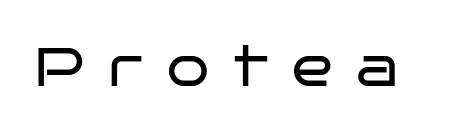
The image shows 54 px regular-weight, wide sans-serif type, upright; set unusually wide letter spacing (+0.46 em), not underlined; low stroke contrast and a large x-height.
